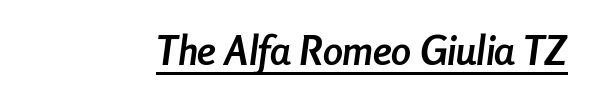
Q: Is the text bold? A: Yes.
Q: Is the text italic (slanted)? A: Yes, it leans right by about 8 degrees.
Q: Is the text underlined? A: Yes.
Q: Is the spacing between letters normal or unusually wide? A: Normal.
Q: Width (condensed, normal, or wide)? A: Condensed.
Q: Stroke contrast? A: Low.
Q: x-height? A: Medium.
Q: Monospaced? A: No.
